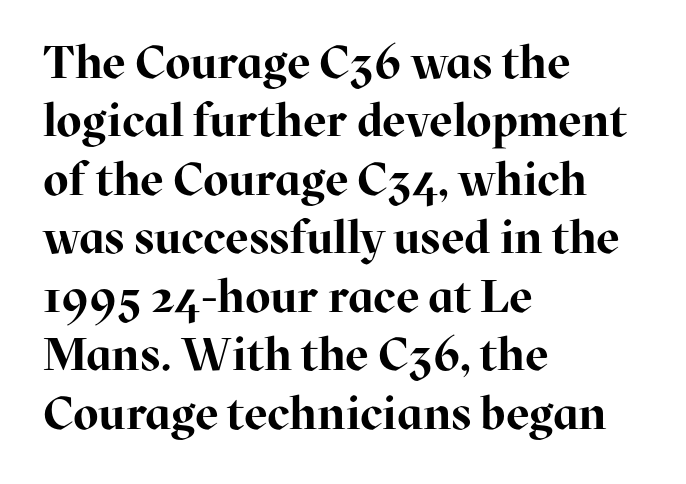
The glyphs in this specimen are seriffed. Short and long lines alike share a common starting point at left. Italic: no, the glyphs are upright roman. Bold? Absolutely — the strokes are thick and heavy. No extra tracking has been applied to these lines.
